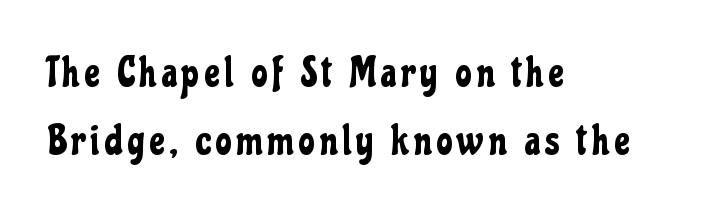
{"serif": "no", "italic": "no", "width": "condensed", "stroke_contrast": "low", "x_height": "medium", "monospaced": "no", "underline": "no", "align": "left", "line_spacing": "normal", "line_spacing_ratio": 1.65, "glyph_px": 41}
